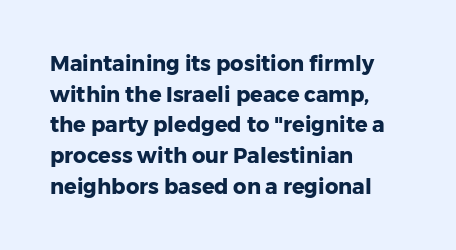
{"italic": "no", "bold": "yes", "underline": "no", "align": "left", "line_spacing": "normal", "line_spacing_ratio": 1.46, "letter_spacing": "normal", "letter_spacing_em": 0.0, "glyph_px": 21}
